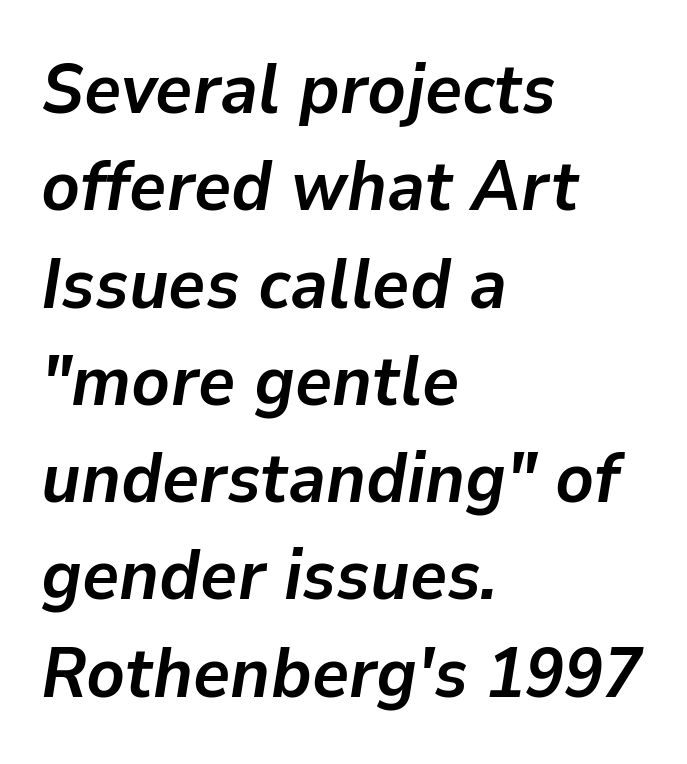
Q: Is the text bold? A: Yes.
Q: Is the text italic (slanted)? A: Yes, it leans right by about 9 degrees.
Q: Is the text underlined? A: No.
Q: How is the paragraph aligned? A: Left-aligned.
Q: Is the spacing between letters normal or unusually wide? A: Normal.
Q: Is the spacing between lines tight, normal or loose? A: Normal.
Q: Width (condensed, normal, or wide)? A: Normal.
Q: Stroke contrast? A: Low.
Q: x-height? A: Medium.
Q: Monospaced? A: No.
